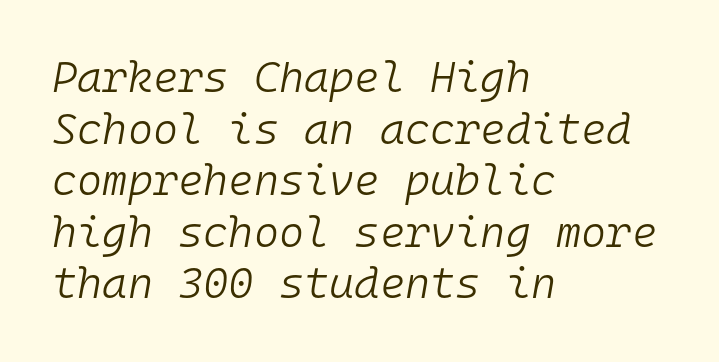
The image shows 43 px light type, italic (leaning right), monospaced; set left-aligned, line spacing 1.2x, normal letter spacing, not underlined; low stroke contrast and a medium x-height.
